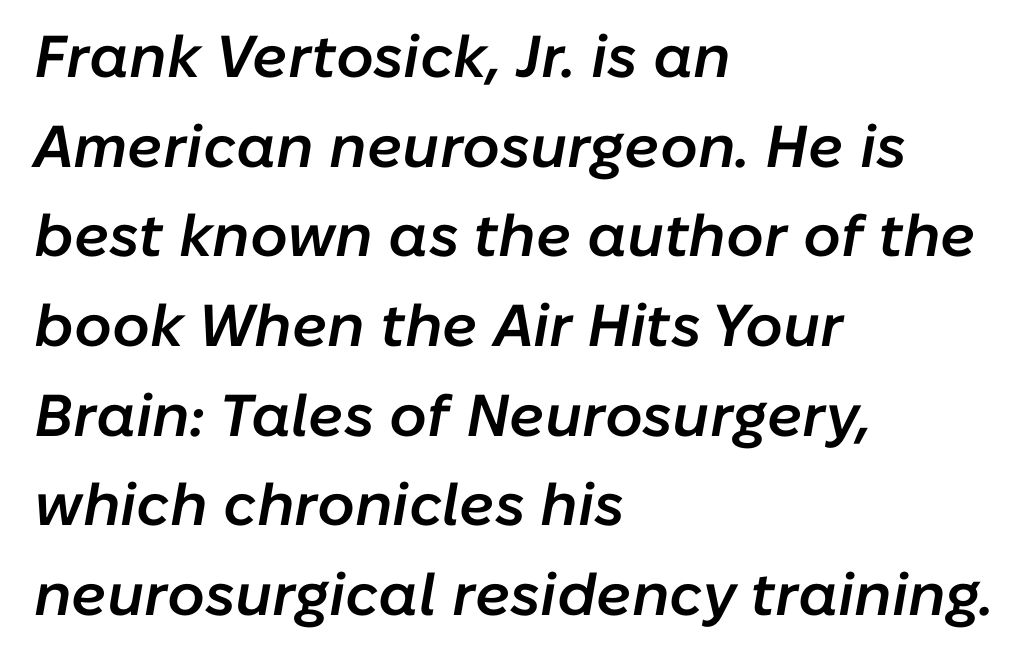
{"italic": "yes", "lean": "right", "slant_degrees": 10, "bold": "semi", "weight": "semibold", "width": "normal", "stroke_contrast": "low", "x_height": "medium", "monospaced": "no", "underline": "no", "align": "left", "line_spacing": "normal", "line_spacing_ratio": 1.52, "letter_spacing": "normal", "letter_spacing_em": 0.0, "glyph_px": 59}
